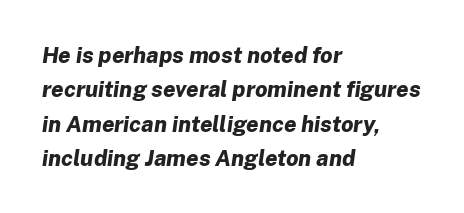
{"italic": "yes", "lean": "right", "slant_degrees": 8, "bold": "yes", "underline": "no", "align": "left", "line_spacing": "normal", "line_spacing_ratio": 1.56, "letter_spacing": "normal", "letter_spacing_em": 0.0, "glyph_px": 22}
